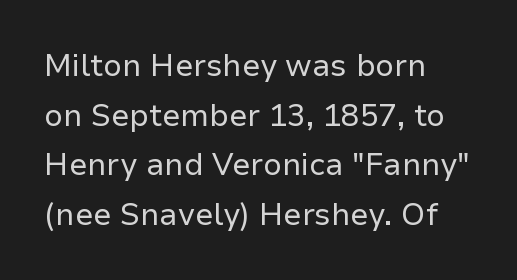
This is sans-serif lettering, the kind often seen on screens and signage. The letters advance in unequal steps, a hallmark of proportional type. Honestly, there is no underline to notice here at all. The space between consecutive lines is moderate.
